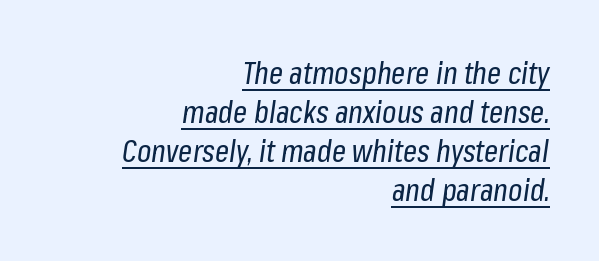
The image shows 31 px regular-weight, condensed type, italic (leaning right); set right-aligned, normal line spacing (1.26x), normal letter spacing, underlined; low stroke contrast and a medium x-height.
